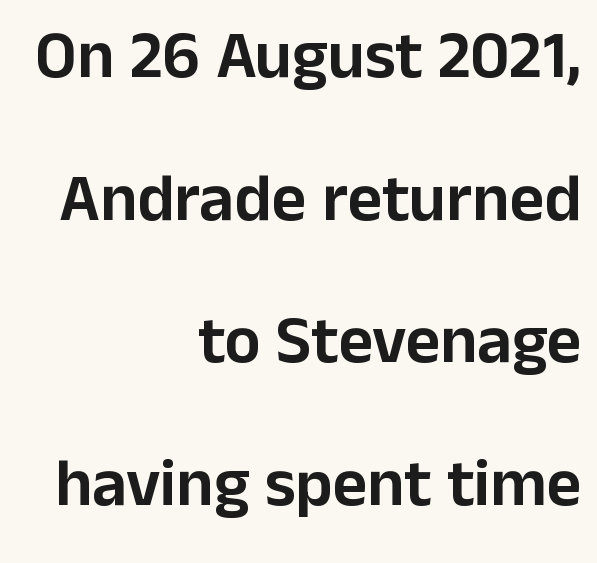
{"serif": "no", "italic": "no", "width": "normal", "stroke_contrast": "low", "x_height": "medium", "monospaced": "no", "underline": "no", "align": "right", "line_spacing": "loose", "line_spacing_ratio": 2.13, "letter_spacing": "normal", "letter_spacing_em": 0.0, "glyph_px": 67}
